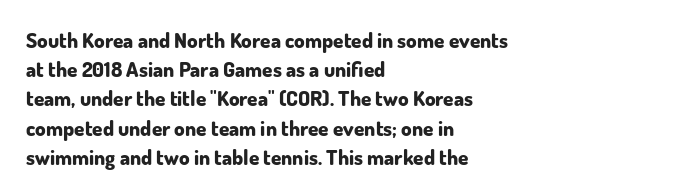
Q: Is the text bold? A: Yes.
Q: Is the text italic (slanted)? A: No, it is upright.
Q: Is the text underlined? A: No.
Q: How is the paragraph aligned? A: Left-aligned.
Q: Is the spacing between letters normal or unusually wide? A: Normal.
Q: Is the spacing between lines tight, normal or loose? A: Normal.
